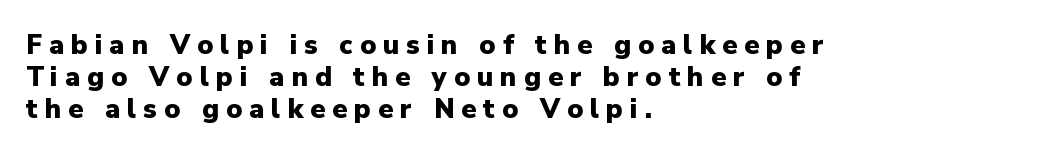
Q: Is the text bold? A: Yes.
Q: Is the text italic (slanted)? A: No, it is upright.
Q: Is the text underlined? A: No.
Q: How is the paragraph aligned? A: Left-aligned.
Q: Is the spacing between letters normal or unusually wide? A: Unusually wide.
